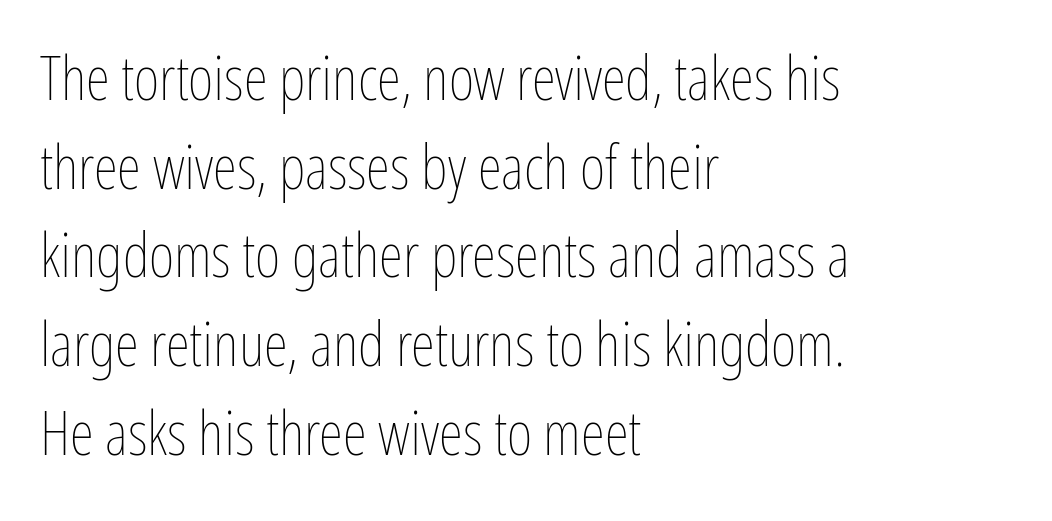
{"italic": "no", "bold": "no", "weight": "thin", "width": "condensed", "stroke_contrast": "low", "x_height": "medium", "monospaced": "no", "underline": "no", "align": "left", "line_spacing": "normal", "line_spacing_ratio": 1.43, "letter_spacing": "normal", "letter_spacing_em": 0.0, "glyph_px": 62}
